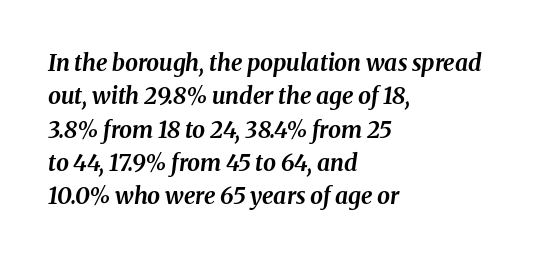
Q: Is the text bold? A: Yes.
Q: Is the text italic (slanted)? A: Yes, it leans right by about 8 degrees.
Q: Is the text underlined? A: No.
Q: How is the paragraph aligned? A: Left-aligned.
Q: Is the spacing between letters normal or unusually wide? A: Normal.
Q: Is the spacing between lines tight, normal or loose? A: Normal.
